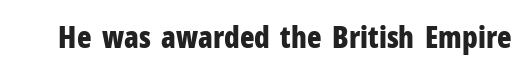
The image shows 30 px bold, condensed sans-serif type, upright; set normal letter spacing, not underlined; low stroke contrast and a medium x-height.
